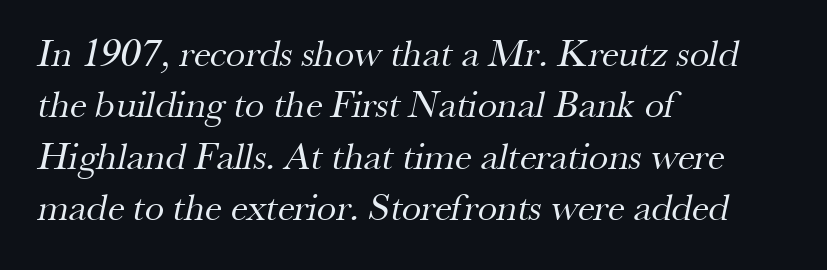
{"serif": "yes", "bold": "no", "weight": "regular", "width": "normal", "stroke_contrast": "medium", "x_height": "small", "monospaced": "no", "underline": "no", "align": "left", "line_spacing": "normal", "line_spacing_ratio": 1.32, "letter_spacing": "normal", "letter_spacing_em": 0.0, "glyph_px": 39}
